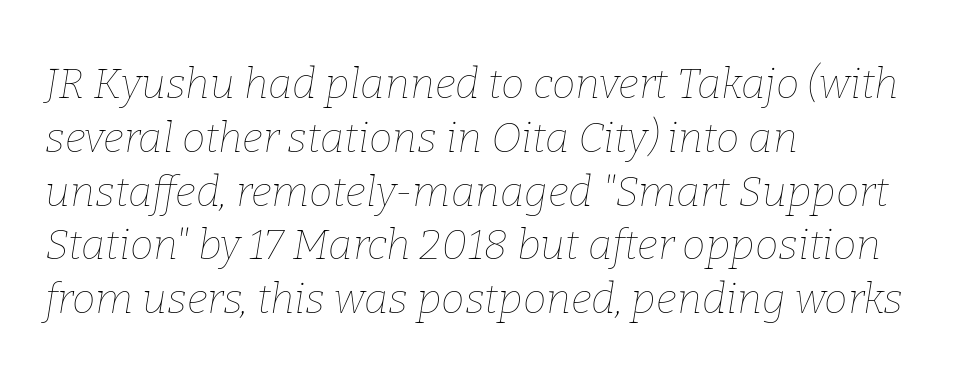
{"italic": "yes", "lean": "right", "slant_degrees": 9, "bold": "no", "weight": "thin", "width": "normal", "stroke_contrast": "low", "x_height": "medium", "monospaced": "no", "underline": "no", "align": "left", "line_spacing": "normal", "line_spacing_ratio": 1.28, "letter_spacing": "normal", "letter_spacing_em": 0.0, "glyph_px": 42}
